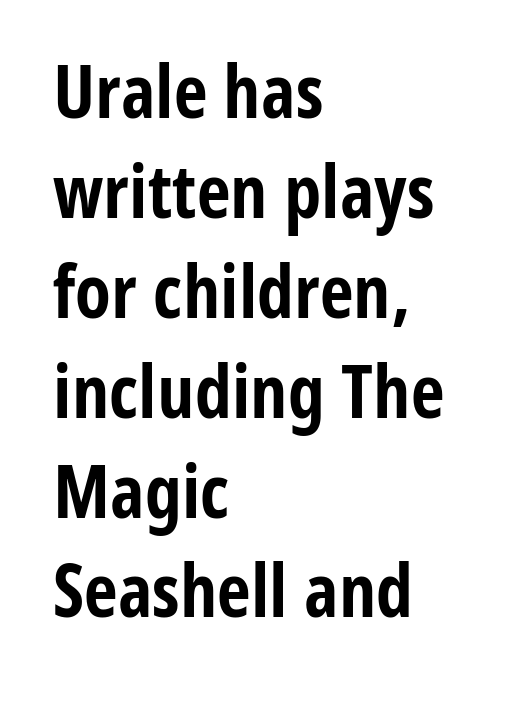
Q: Is the text bold? A: Yes.
Q: Is the text italic (slanted)? A: No, it is upright.
Q: Is the typeface a serif or a sans-serif typeface? A: Sans-serif.
Q: Is the text underlined? A: No.
Q: How is the paragraph aligned? A: Left-aligned.
Q: Is the spacing between letters normal or unusually wide? A: Normal.
Q: Is the spacing between lines tight, normal or loose? A: Normal.
Q: Width (condensed, normal, or wide)? A: Condensed.
Q: Stroke contrast? A: Low.
Q: x-height? A: Medium.
Q: Monospaced? A: No.
